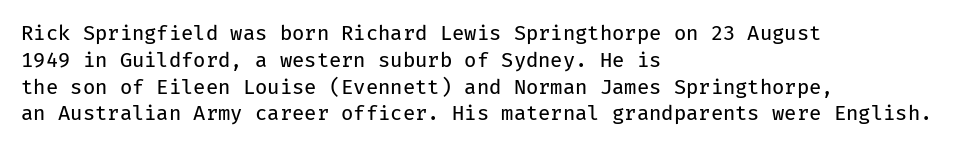
Q: Is the text bold? A: No.
Q: Is the text italic (slanted)? A: No, it is upright.
Q: Is the text underlined? A: No.
Q: How is the paragraph aligned? A: Left-aligned.
Q: Is the spacing between letters normal or unusually wide? A: Normal.
Q: Is the spacing between lines tight, normal or loose? A: Normal.
